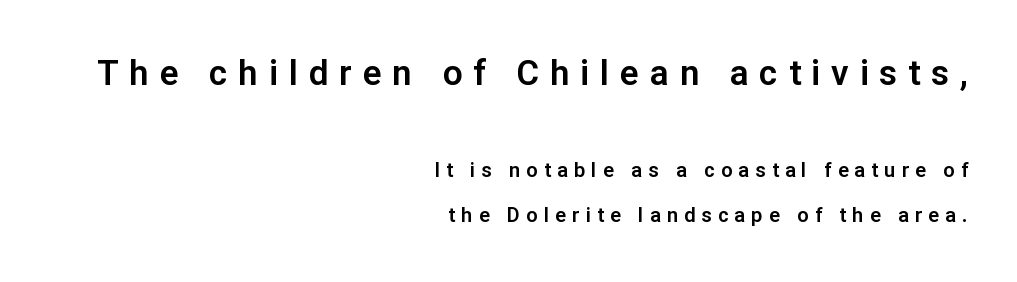
Varying glyph widths throughout — classic text-font behaviour. Top chunk: large. Bottom chunk: small. Upright lettering throughout. Observe the absence of serifs on each vertical stroke in this sample. Caption: expanded tracking, letters set apart. Leading is clearly above the norm, producing a sparse column.
